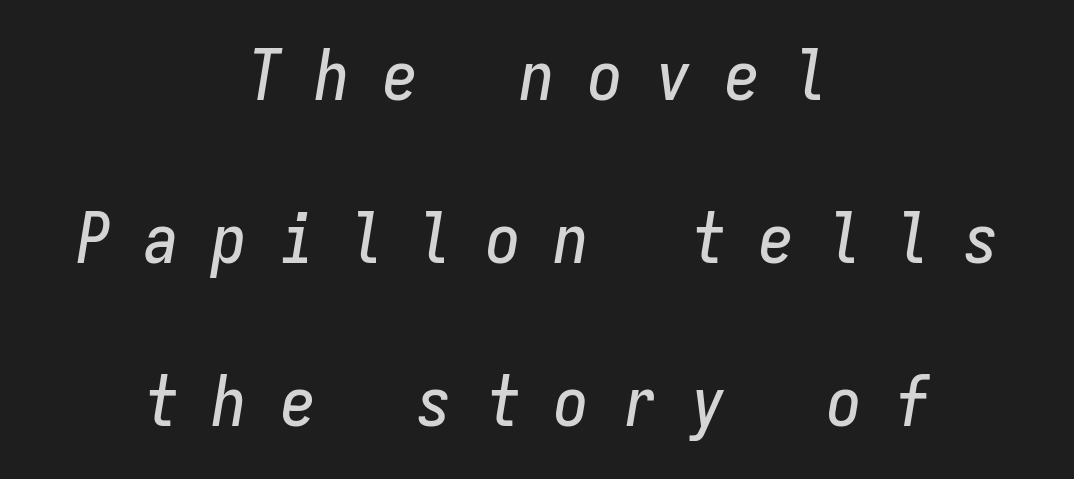
Rule under the text: the space is simply empty. Both edges are ragged and mirror each other, which tells us the setting is centered. This sample uses an oblique cut, with every glyph tilted off the vertical. Airy leading. Here the designer chose a console-style face with uniform glyph widths. Students, note that the glyphs here are deliberately spaced far apart.
